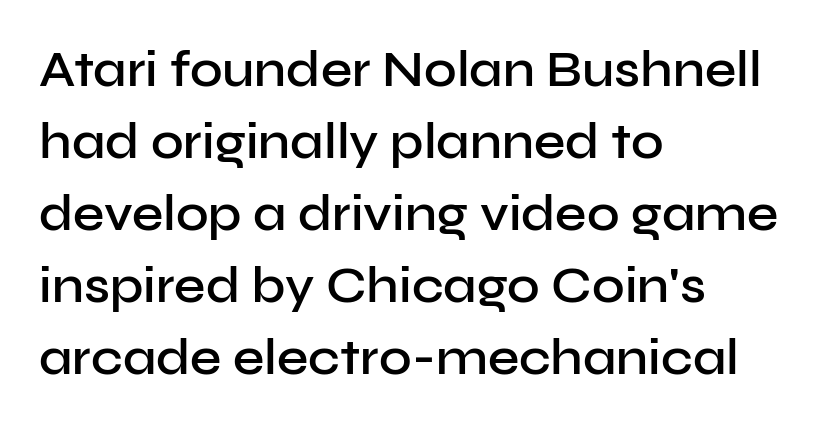
The image shows 50 px semibold sans-serif type, upright; set left-aligned, normal line spacing (1.44x), normal letter spacing, not underlined; low stroke contrast and a medium x-height.
